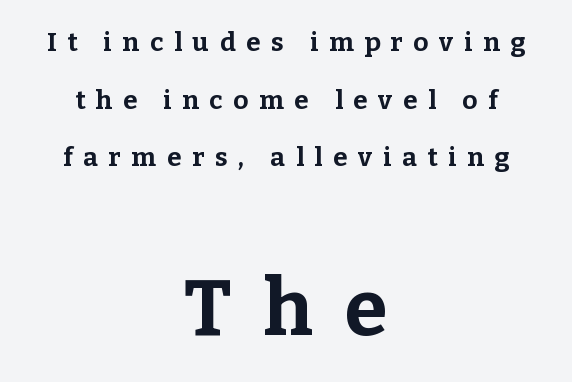
Rule under the text: the space is simply empty. Between these two stacked blocks, the lower one wins on size. This sample is center-justified, so both line endings float freely. This is roman type, the default non-slanted kind.
